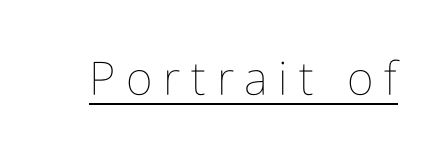
{"italic": "no", "bold": "no", "weight": "thin", "width": "condensed", "stroke_contrast": "low", "x_height": "medium", "monospaced": "no", "underline": "yes", "letter_spacing": "wide", "letter_spacing_em": 0.23, "glyph_px": 46}
